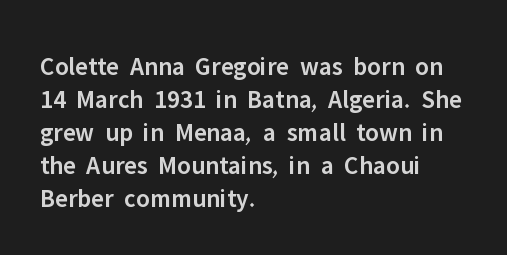
The image shows 26 px text type, upright; set left-aligned, normal line spacing (1.27x), normal letter spacing, not underlined.
